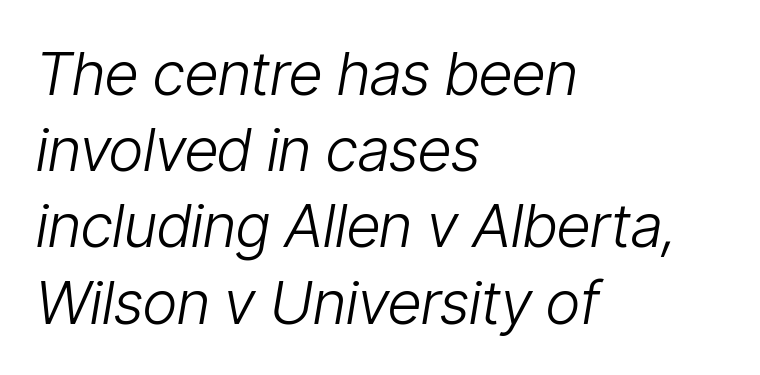
{"italic": "yes", "lean": "right", "slant_degrees": 9, "bold": "no", "weight": "light", "width": "condensed", "stroke_contrast": "low", "x_height": "medium", "monospaced": "no", "underline": "no", "align": "left", "line_spacing": "normal", "line_spacing_ratio": 1.27, "letter_spacing": "normal", "letter_spacing_em": 0.0, "glyph_px": 60}
